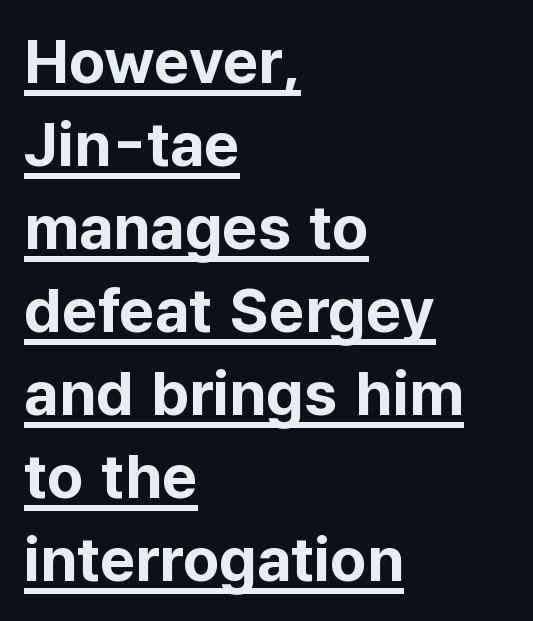
{"serif": "no", "italic": "no", "bold": "yes", "weight": "bold", "width": "normal", "stroke_contrast": "low", "x_height": "medium", "monospaced": "no", "underline": "yes", "align": "left", "line_spacing": "normal", "line_spacing_ratio": 1.34, "letter_spacing": "normal", "letter_spacing_em": 0.0, "glyph_px": 62}
